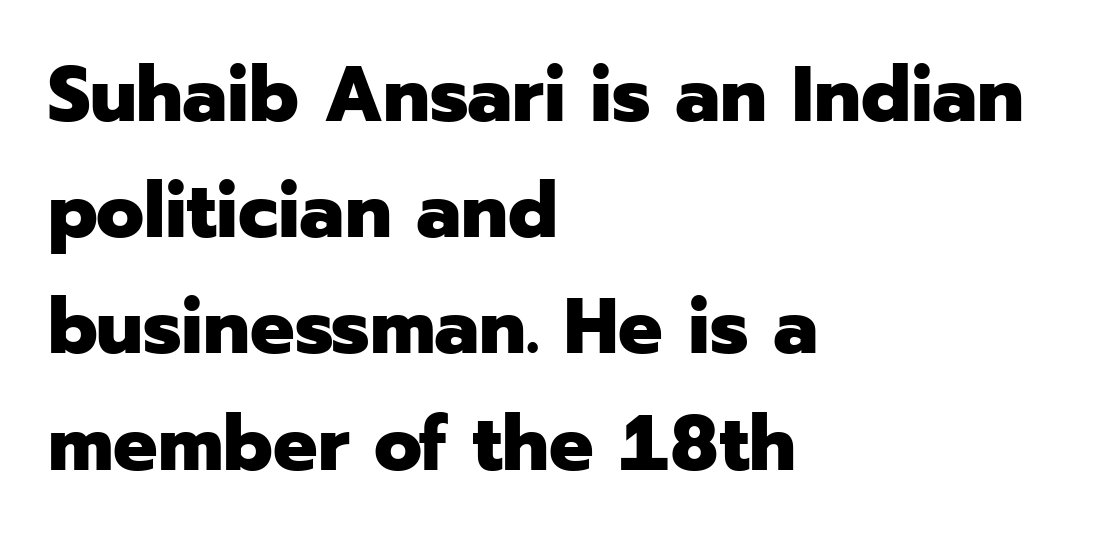
Regarding leading, the lines here are spaced in the standard way. Left-aligned paragraph, ragged on the right. The passage shown is typed in a proportional face where columns would drift. In terms of posture, this sample is upright. There is no visible air inserted between adjacent glyphs.
